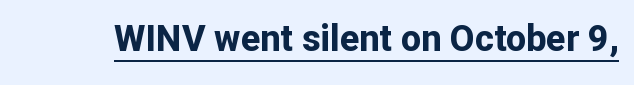
The image shows 36 px bold sans-serif type, upright; set normal letter spacing, underlined; low stroke contrast and a medium x-height.
